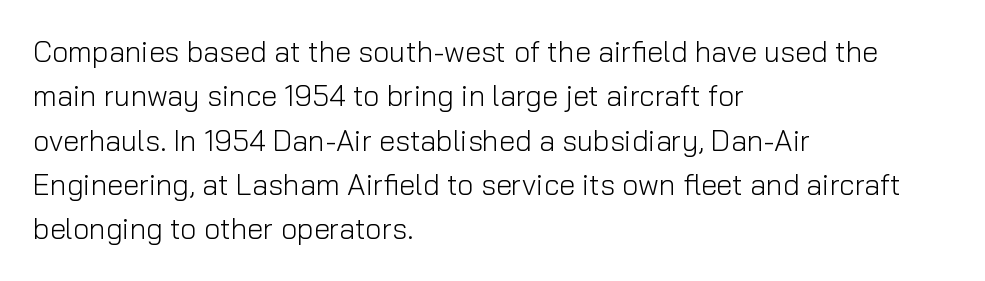
Q: Is the text bold? A: No.
Q: Is the text italic (slanted)? A: No, it is upright.
Q: Is the typeface a serif or a sans-serif typeface? A: Sans-serif.
Q: Is the text underlined? A: No.
Q: How is the paragraph aligned? A: Left-aligned.
Q: Is the spacing between letters normal or unusually wide? A: Normal.
Q: Is the spacing between lines tight, normal or loose? A: Normal.
Q: Width (condensed, normal, or wide)? A: Normal.
Q: Stroke contrast? A: Low.
Q: x-height? A: Medium.
Q: Monospaced? A: No.
